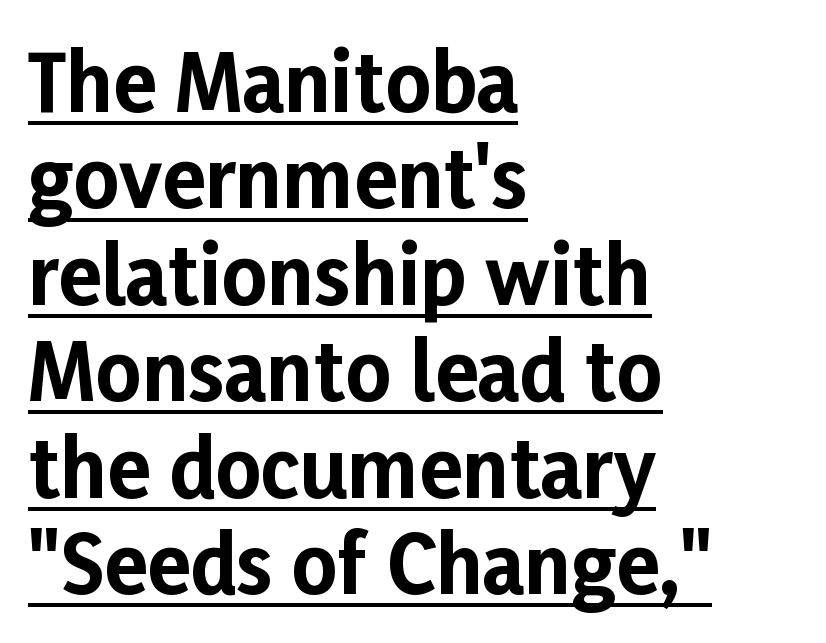
The image shows 79 px bold sans-serif type, upright; set left-aligned, line spacing 1.22x, normal letter spacing, underlined; low stroke contrast and a medium x-height.
